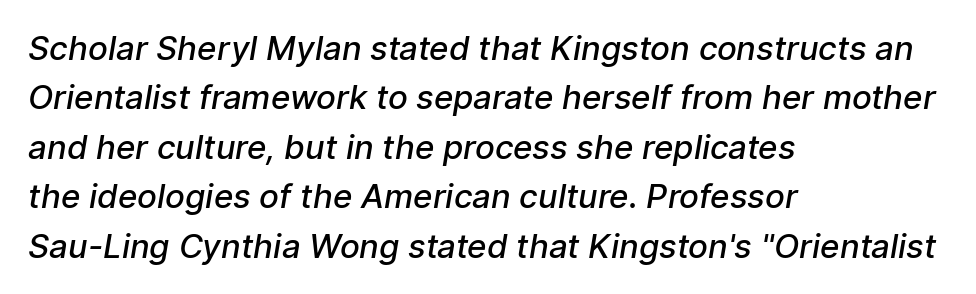
Unmarked baselines from the first word to the last. The designer went with a sans here, leaving each stem footless. Weight: semibold (demi). The text block is weighted toward the left margin, trailing off unevenly rightward. Do the characters align in a grid? No, the font is proportional. Nobody touched the tracking dial on this one.
